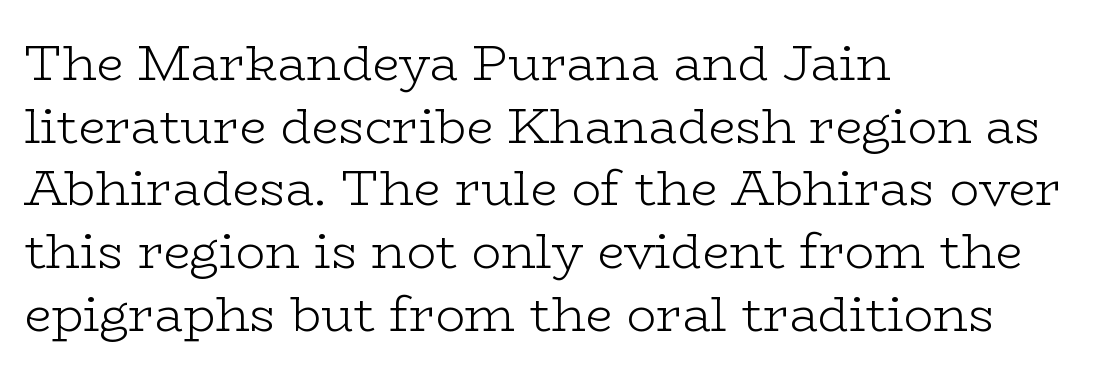
The image shows 49 px light, wide serif type, upright; set left-aligned, normal line spacing (1.28x), normal letter spacing, not underlined; low stroke contrast and a medium x-height.
